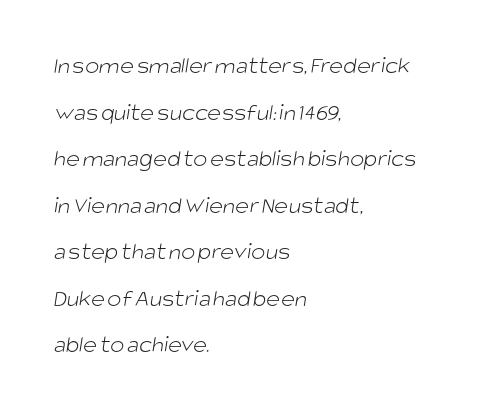
The ragged edge is on the right, which tells us the setting is flush left. Loosely led — the rows are spread out. Descenders hang freely into open space. Between one letter and the next there's only the usual sliver of space.
